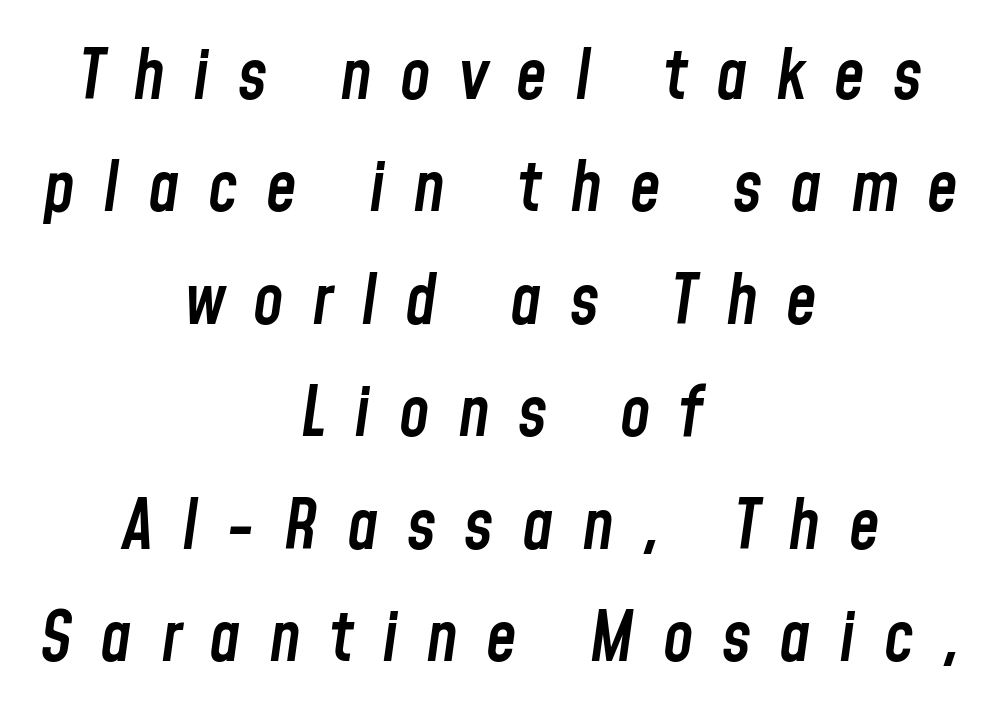
There's an unmistakable incline to the writing here. Glyph-to-glyph distance is far greater than everyday printed text. Stems and bowls a touch heavier than normal — semibold. Line spacing here is normal. The passage is arranged like a title page — every line centered.
